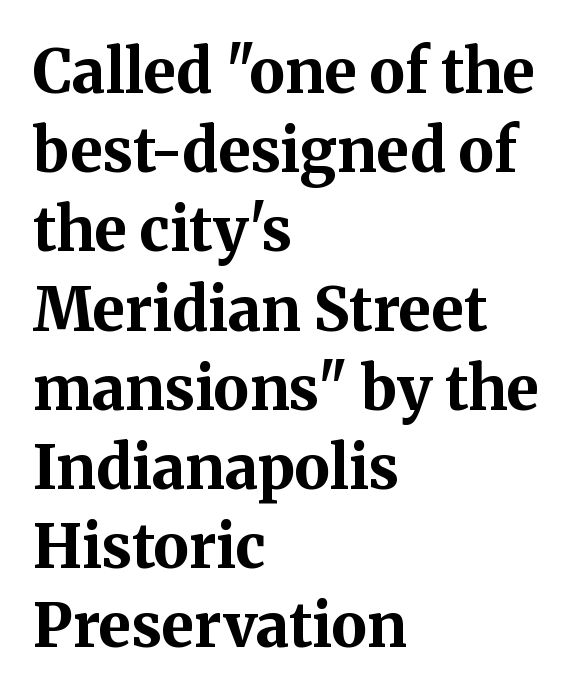
The image shows 60 px bold serif type, upright; set left-aligned, normal line spacing (1.32x), normal letter spacing, not underlined; medium stroke contrast and a medium x-height.
